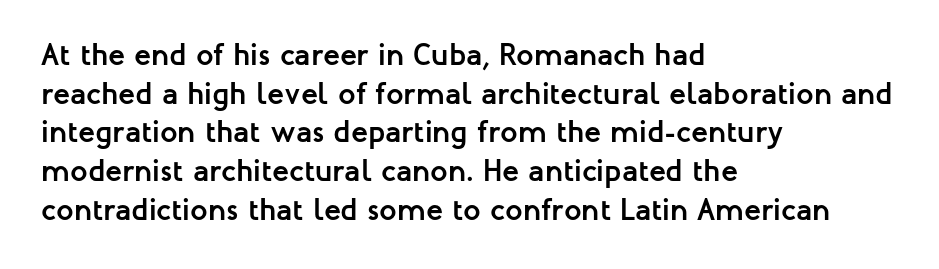
{"serif": "no", "italic": "no", "bold": "yes", "weight": "semibold", "width": "normal", "stroke_contrast": "low", "x_height": "medium", "monospaced": "no", "underline": "no", "align": "left", "line_spacing": "normal", "line_spacing_ratio": 1.25, "letter_spacing": "normal", "letter_spacing_em": 0.0, "glyph_px": 31}
